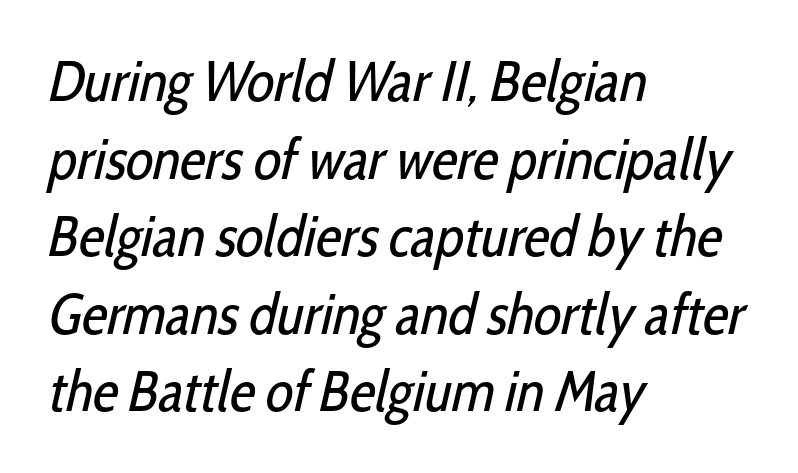
{"serif": "no", "bold": "no", "weight": "regular", "width": "condensed", "stroke_contrast": "low", "x_height": "medium", "monospaced": "no", "underline": "no", "align": "left", "line_spacing": "normal", "line_spacing_ratio": 1.36, "letter_spacing": "normal", "letter_spacing_em": 0.0, "glyph_px": 57}
